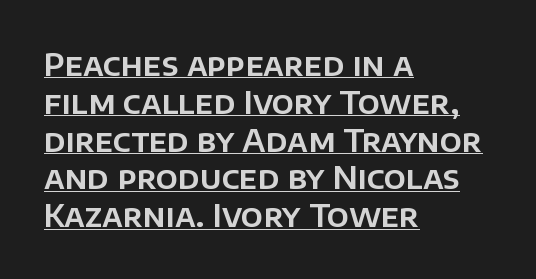
This sample has the flowing, uneven cadence of proportional lettering. Is there any slant? The stems are plumb. The words here are underlined. Horizontally, the lines are justified to the leading edge only.
